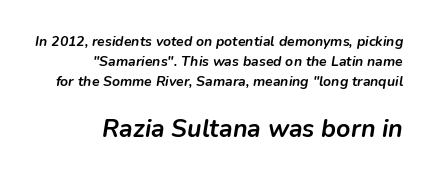
Compared with typical paragraphs, the rows here are spaced about the same. The second block has been scaled up relative to the first. Words float on clear page, feet unadorned. This rendering leaves character spacing at its baseline value. Notice how the stems are inclined rather than vertical — that's the hallmark of italics. Pretty heavy lettering here — definitely bold.
